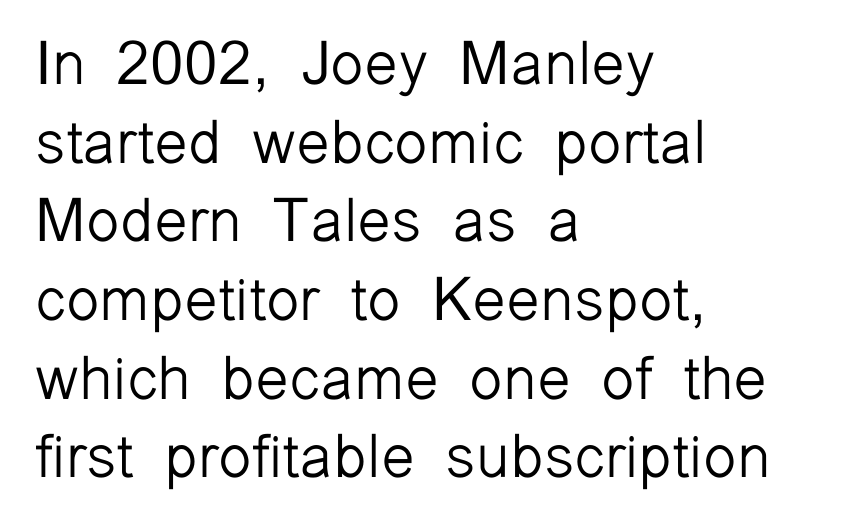
{"serif": "no", "italic": "no", "bold": "no", "weight": "light", "width": "normal", "stroke_contrast": "low", "x_height": "medium", "monospaced": "no", "underline": "no", "align": "left", "line_spacing": "normal", "line_spacing_ratio": 1.29, "letter_spacing": "normal", "letter_spacing_em": 0.0, "glyph_px": 61}
